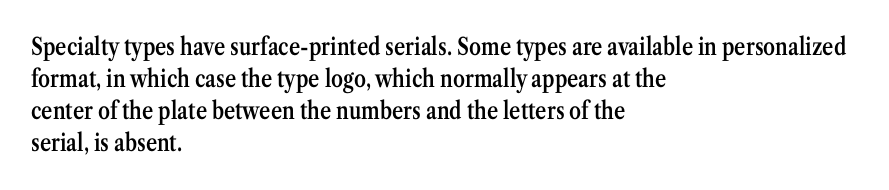
The image shows 24 px text type, upright; set left-aligned, normal line spacing (1.34x), normal letter spacing, not underlined.
